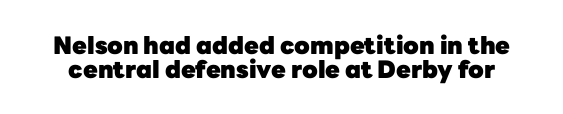
{"italic": "no", "bold": "yes", "underline": "no", "line_spacing": "tight", "line_spacing_ratio": 1.01, "letter_spacing": "normal", "letter_spacing_em": 0.0, "glyph_px": 24}
